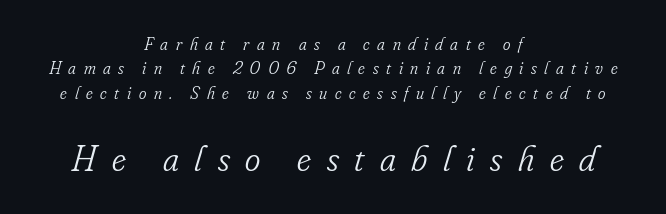
Q: Is the text bold? A: No.
Q: Is the text italic (slanted)? A: Yes, it leans right by about 16 degrees.
Q: Is the typeface a serif or a sans-serif typeface? A: Serif.
Q: Is the text underlined? A: No.
Q: How is the paragraph aligned? A: Centered.
Q: Is the spacing between letters normal or unusually wide? A: Unusually wide.
Q: Is the spacing between lines tight, normal or loose? A: Normal.
Q: Which block of text is set in a larger size, the first (top) or the second (bottom)? A: The second (bottom) one.
Q: Width (condensed, normal, or wide)? A: Condensed.
Q: Stroke contrast? A: Low.
Q: x-height? A: Small.
Q: Monospaced? A: No.
